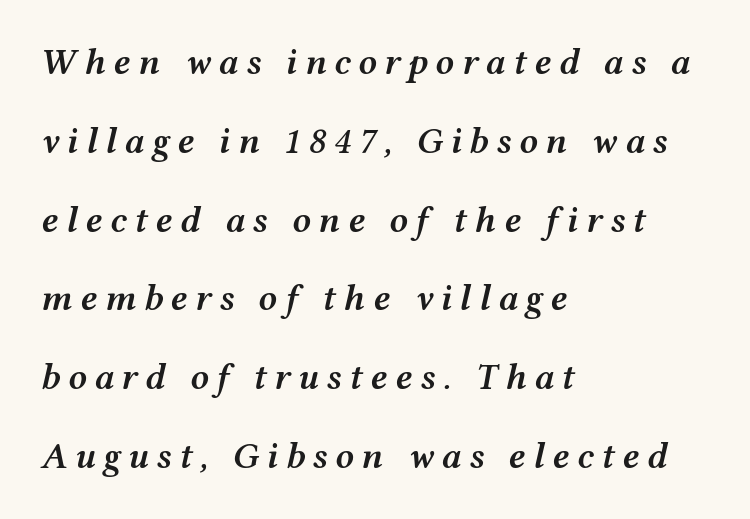
The image shows 37 px semibold, wide type, italic (leaning right); set left-aligned, loose line spacing (2.13x), unusually wide letter spacing (+0.2 em), not underlined; medium stroke contrast and a medium x-height.
